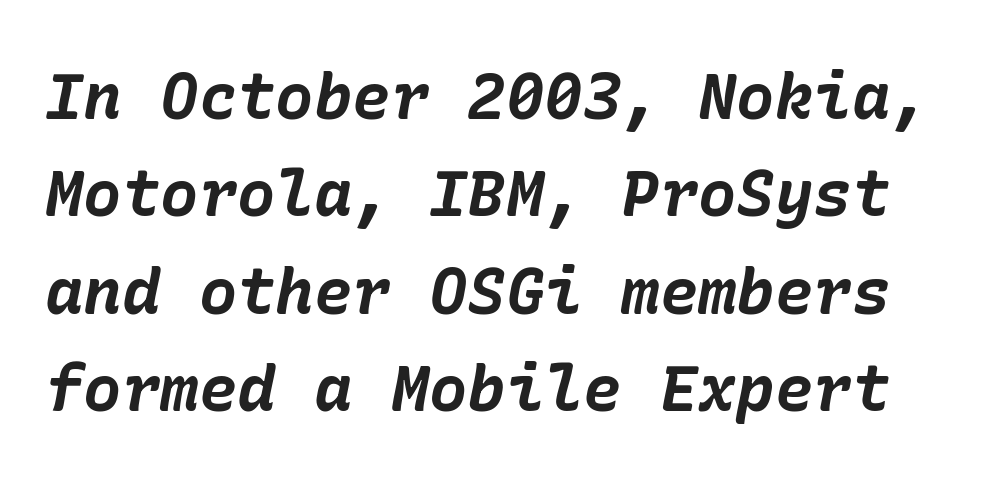
These lines sit exactly where default settings would place them. The specimen reads as italic at a glance. These lines keep a tight, regular rhythm from letter to letter. Anything drawn beneath the words? Only blank space. Compared with an ordinary text face, these strokes are far heavier — a full bold.
